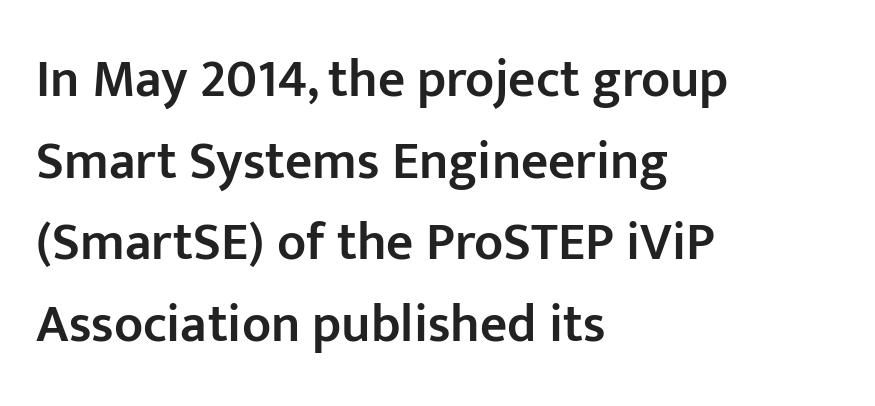
Q: Is the text bold? A: Semi-bold.
Q: Is the text italic (slanted)? A: No, it is upright.
Q: Is the typeface a serif or a sans-serif typeface? A: Sans-serif.
Q: Is the text underlined? A: No.
Q: How is the paragraph aligned? A: Left-aligned.
Q: Is the spacing between letters normal or unusually wide? A: Normal.
Q: Is the spacing between lines tight, normal or loose? A: Normal.
Q: Width (condensed, normal, or wide)? A: Normal.
Q: Stroke contrast? A: Low.
Q: x-height? A: Medium.
Q: Monospaced? A: No.
